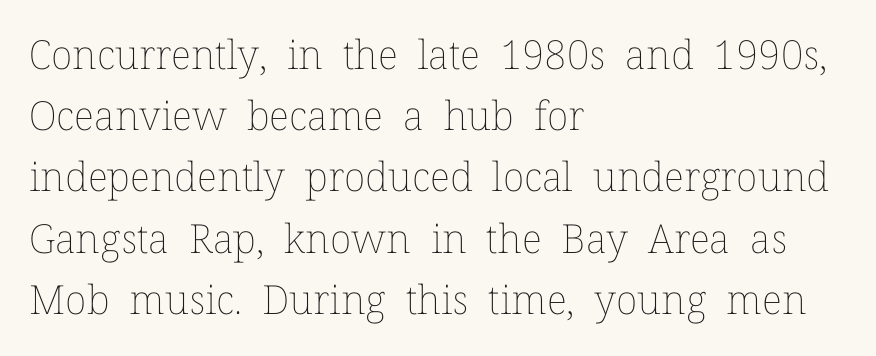
{"italic": "no", "bold": "no", "weight": "thin", "width": "normal", "stroke_contrast": "low", "x_height": "medium", "monospaced": "no", "underline": "no", "align": "left", "line_spacing": "normal", "line_spacing_ratio": 1.53, "letter_spacing": "normal", "letter_spacing_em": 0.0, "glyph_px": 40}
